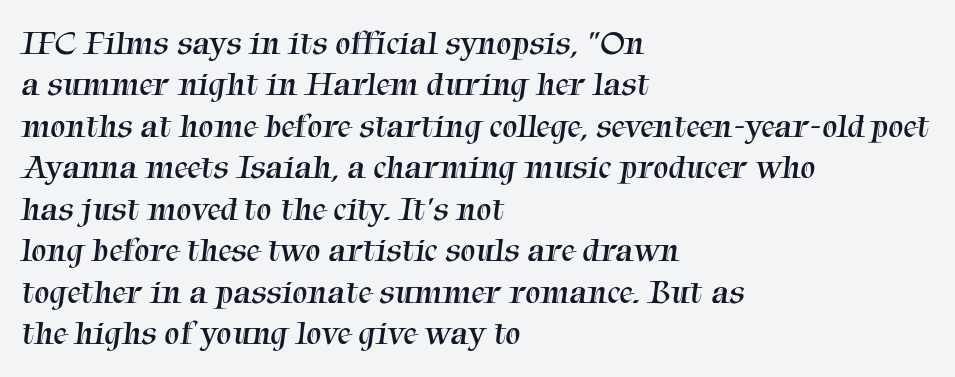
{"serif": "yes", "bold": "no", "weight": "regular", "width": "normal", "stroke_contrast": "medium", "x_height": "medium", "monospaced": "no", "underline": "no", "align": "left", "line_spacing_ratio": 1.22, "letter_spacing": "normal", "letter_spacing_em": 0.0, "glyph_px": 34}
